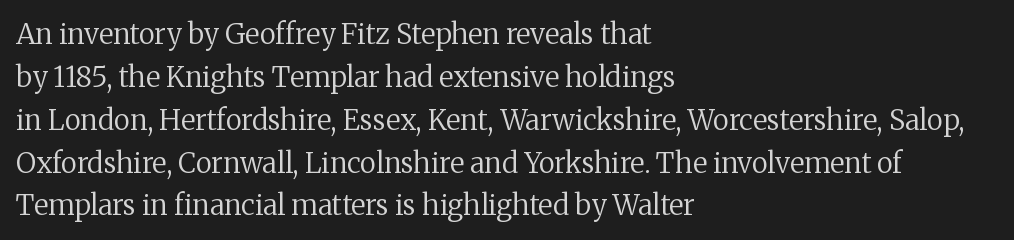
Nothing unusual about the tracking: characters are spaced as the font intends. Anything drawn beneath the words? Only blank space. Students, observe: this is what conventionally led text looks like. Typeset ragged right — the left edge is the straight one.
